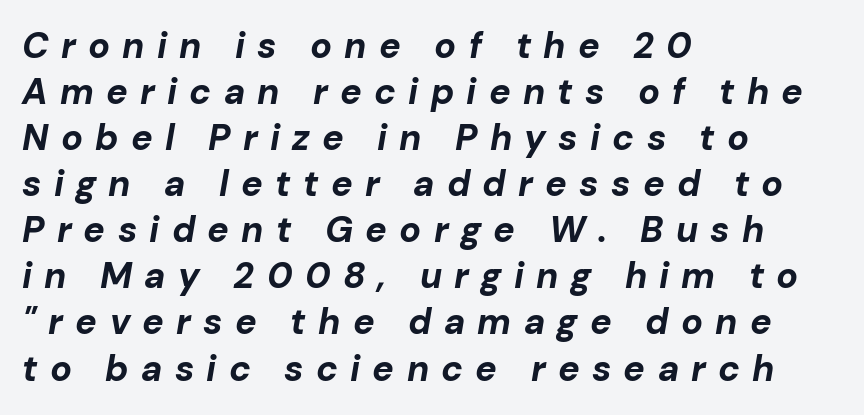
The image shows 36 px bold type, italic (leaning right); set left-aligned, normal line spacing (1.28x), unusually wide letter spacing (+0.34 em), not underlined; low stroke contrast and a medium x-height.
